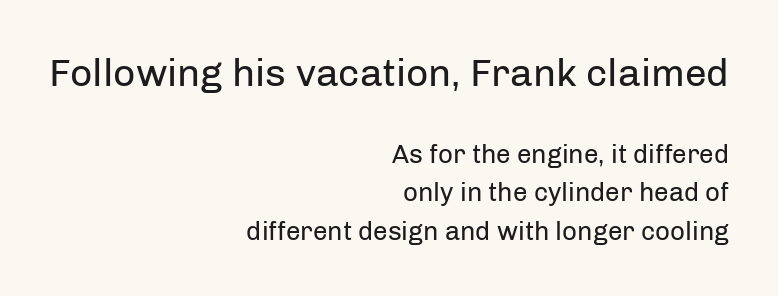
The image shows 39 px regular-weight sans-serif type, upright; set right-aligned, normal line spacing (1.48x), normal letter spacing, not underlined; the first (top) block is 1.5x larger; low stroke contrast and a medium x-height.
